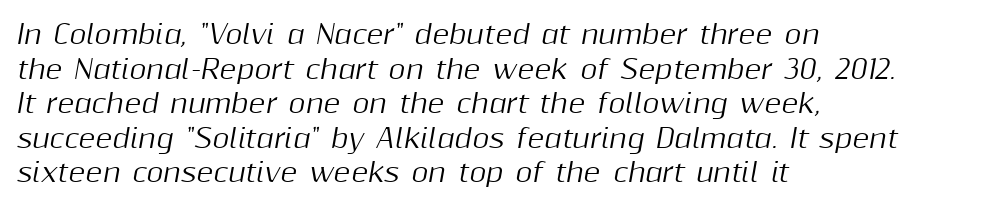
The passage shown leans; its letterforms are oblique. Normally led — the rows are evenly, conventionally spaced. Nobody touched the tracking dial on this one. Rule under the text: the space is simply empty. Alignment: flush left.
